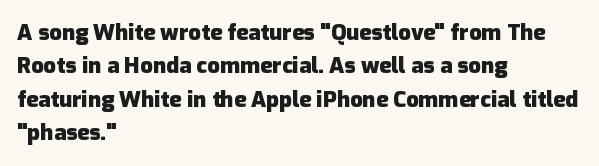
{"italic": "no", "bold": "yes", "underline": "no", "align": "left", "line_spacing": "normal", "line_spacing_ratio": 1.52, "letter_spacing": "normal", "letter_spacing_em": 0.0, "glyph_px": 22}
